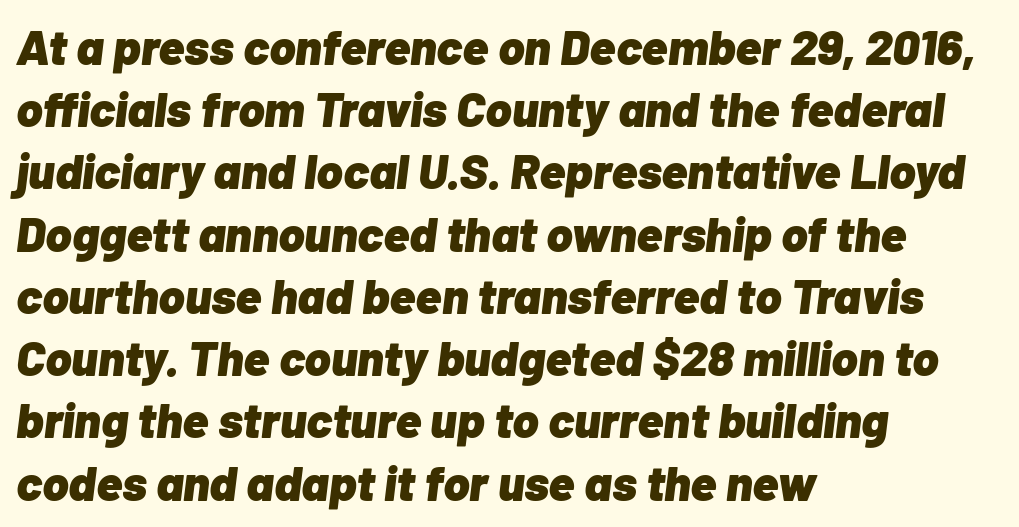
Q: Is the text bold? A: Yes.
Q: Is the text italic (slanted)? A: Yes, it leans right by about 7 degrees.
Q: Is the text underlined? A: No.
Q: How is the paragraph aligned? A: Left-aligned.
Q: Is the spacing between letters normal or unusually wide? A: Normal.
Q: Is the spacing between lines tight, normal or loose? A: Normal.
Q: Width (condensed, normal, or wide)? A: Normal.
Q: Stroke contrast? A: Low.
Q: x-height? A: Medium.
Q: Monospaced? A: No.
